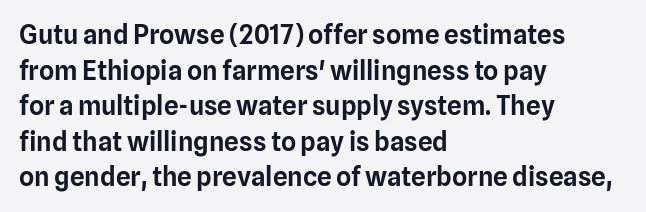
Compared with a centered layout, this one pins lines to the left instead. These lines were composed using upright roman letters. The type is set solid horizontally, with unmodified tracking. Vertical spacing — default. A bare baseline throughout the passage.
